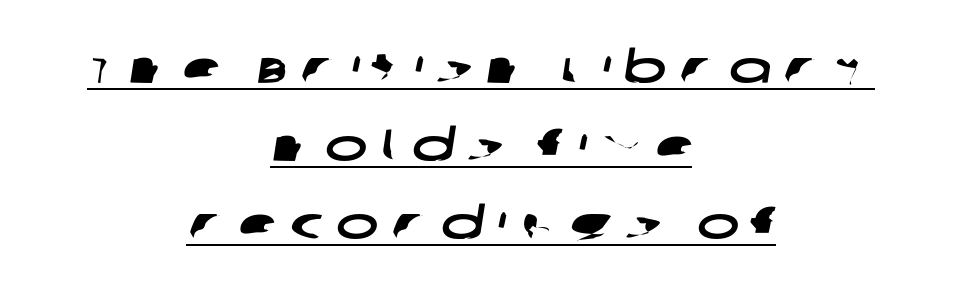
Q: Is the typeface a serif or a sans-serif typeface? A: Sans-serif.
Q: Is the text underlined? A: Yes.
Q: How is the paragraph aligned? A: Centered.
Q: Is the spacing between letters normal or unusually wide? A: Unusually wide.
Q: Width (condensed, normal, or wide)? A: Wide.
Q: Stroke contrast? A: Low.
Q: x-height? A: Large.
Q: Monospaced? A: No.
